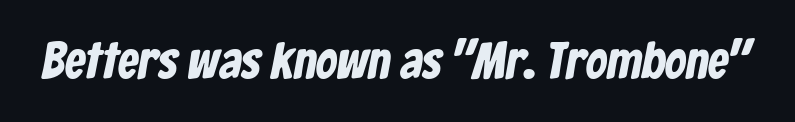
The image shows 52 px condensed sans-serif type; set normal letter spacing, not underlined; low stroke contrast and a medium x-height.
